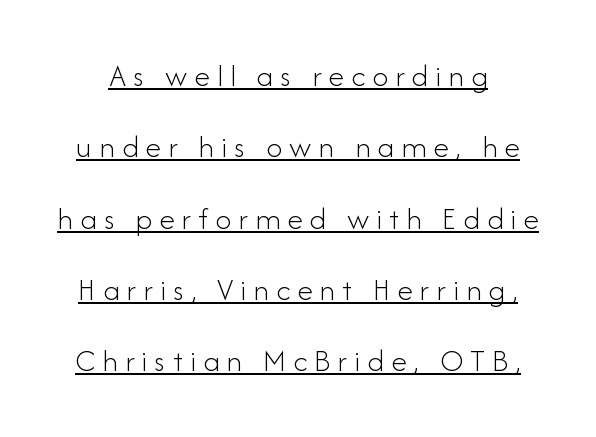
The image shows 32 px light sans-serif type, upright; set loose line spacing (2.23x), unusually wide letter spacing (+0.22 em), underlined; low stroke contrast and a small x-height.
